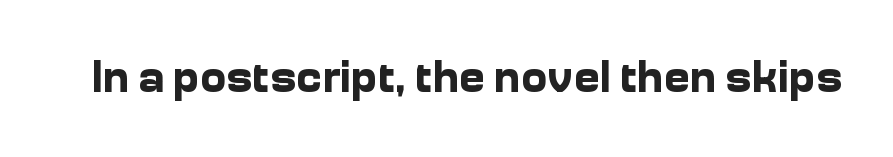
The image shows 44 px bold sans-serif type, upright; set normal letter spacing, not underlined; low stroke contrast and a medium x-height.
